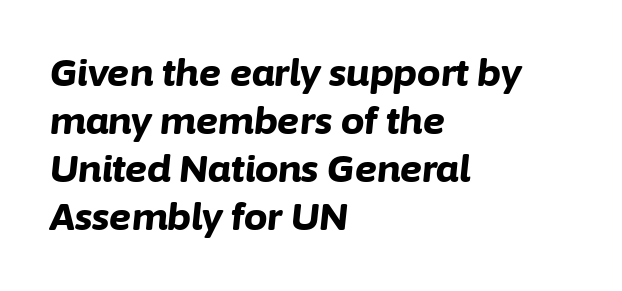
Q: Is the text bold? A: Yes.
Q: Is the text italic (slanted)? A: Yes, it leans right by about 6 degrees.
Q: Is the text underlined? A: No.
Q: How is the paragraph aligned? A: Left-aligned.
Q: Is the spacing between letters normal or unusually wide? A: Normal.
Q: Is the spacing between lines tight, normal or loose? A: Normal.
Q: Width (condensed, normal, or wide)? A: Normal.
Q: Stroke contrast? A: Low.
Q: x-height? A: Medium.
Q: Monospaced? A: No.
